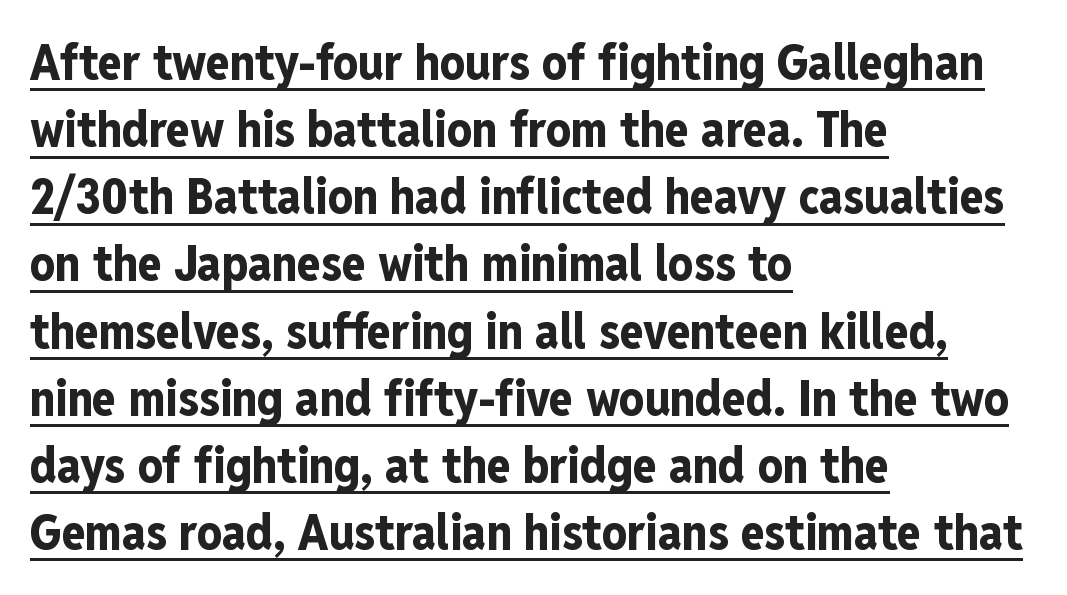
How heavy is the stroke? Heavy — this is a bold. Underline: present. Does extra space separate the letters? No, they use regular spacing. Unlike a traditional serif, this face leaves its strokes unadorned. Every stem runs plumb, perpendicular to the baseline.
